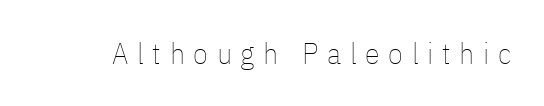
The typography opts for an upright posture over an oblique one. Do the characters align in a grid? No, the font is proportional. How are the letters spaced? Widely, with obvious added tracking. The words here are not underlined.
